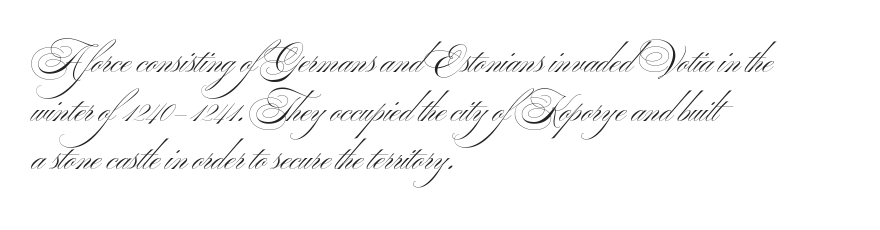
The image shows 34 px light, wide sans-serif type; set left-aligned, normal line spacing (1.43x), normal letter spacing, not underlined; medium stroke contrast and a small x-height.
